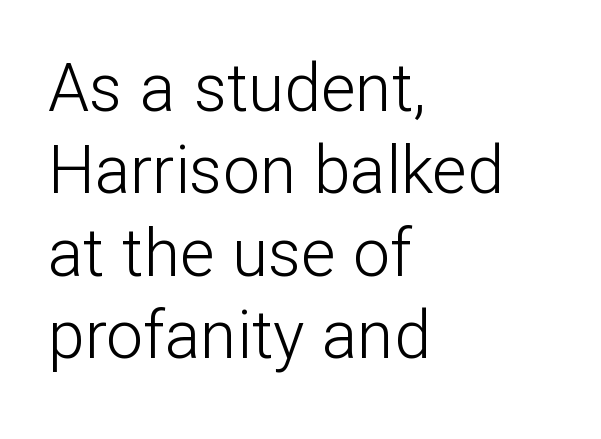
{"serif": "no", "italic": "no", "bold": "no", "weight": "light", "width": "normal", "stroke_contrast": "low", "x_height": "medium", "monospaced": "no", "underline": "no", "align": "left", "line_spacing": "normal", "line_spacing_ratio": 1.25, "letter_spacing": "normal", "letter_spacing_em": 0.0, "glyph_px": 66}
